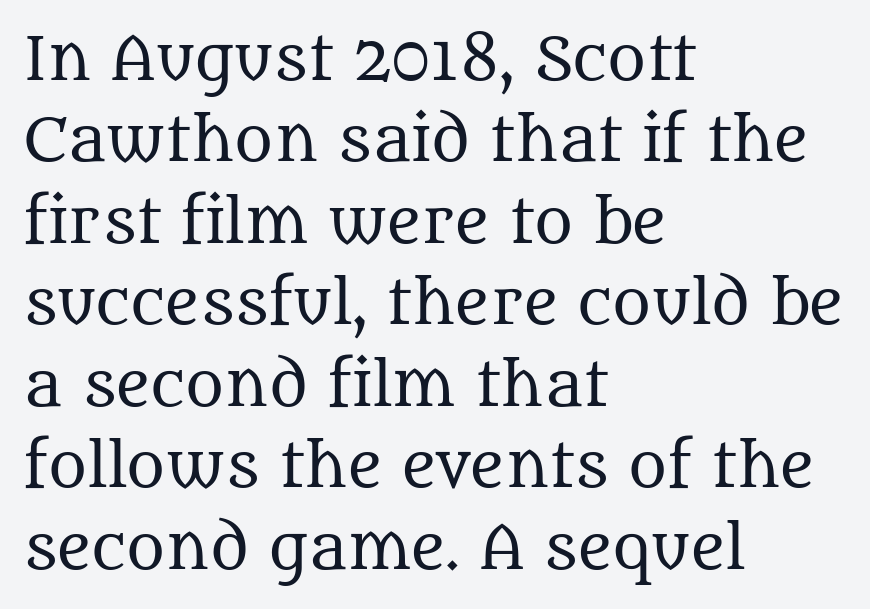
These lines are set flush left with a ragged right edge. The gaps between neighbouring characters are ordinary and unremarkable. These lines are rendered in a variable-pitch font. What's the leading like? Ordinary, nothing unusual.
